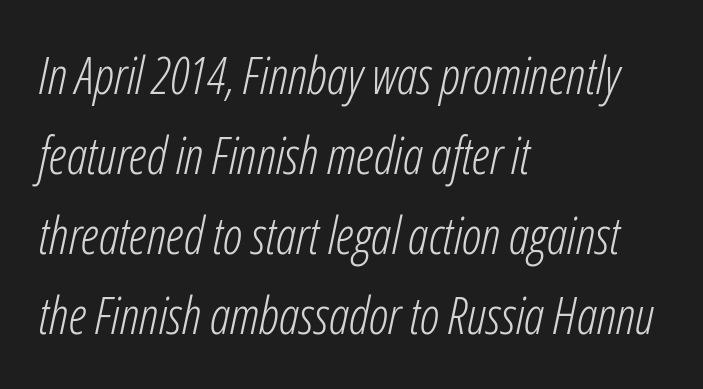
Q: Is the text bold? A: No.
Q: Is the text italic (slanted)? A: Yes, it leans right by about 12 degrees.
Q: Is the text underlined? A: No.
Q: How is the paragraph aligned? A: Left-aligned.
Q: Is the spacing between letters normal or unusually wide? A: Normal.
Q: Is the spacing between lines tight, normal or loose? A: Normal.
Q: Width (condensed, normal, or wide)? A: Condensed.
Q: Stroke contrast? A: Low.
Q: x-height? A: Medium.
Q: Monospaced? A: No.
